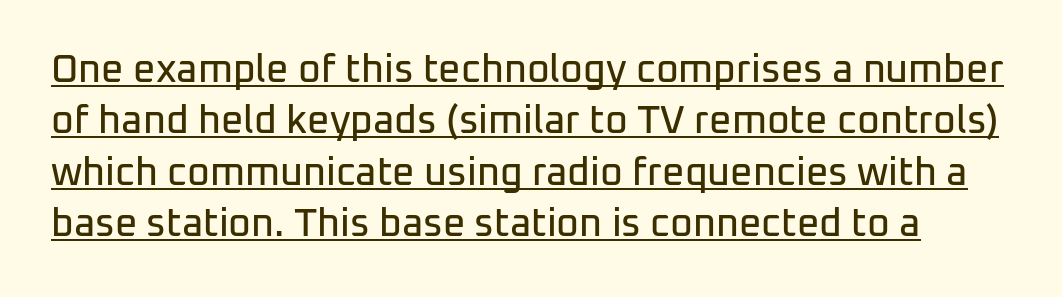
The image shows 39 px sans-serif type, upright; set normal line spacing (1.32x), normal letter spacing, underlined; low stroke contrast and a medium x-height.
